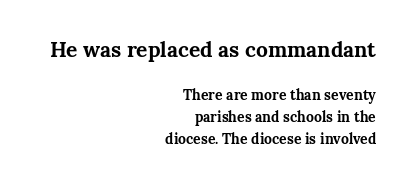
{"italic": "no", "bold": "yes", "underline": "no", "align": "right", "line_spacing": "normal", "line_spacing_ratio": 1.57, "letter_spacing": "normal", "letter_spacing_em": 0.0, "larger_block": "first", "size_ratio": 1.5, "glyph_px": 21}
